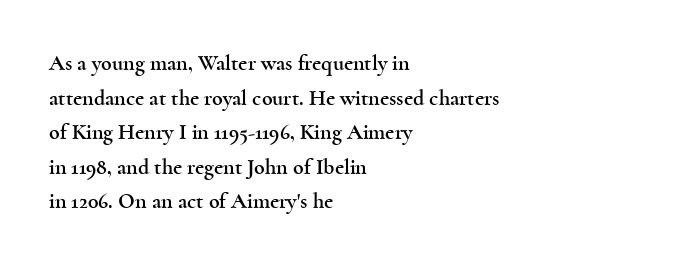
Q: Is the text italic (slanted)? A: No, it is upright.
Q: Is the text underlined? A: No.
Q: How is the paragraph aligned? A: Left-aligned.
Q: Is the spacing between letters normal or unusually wide? A: Normal.
Q: Is the spacing between lines tight, normal or loose? A: Normal.
